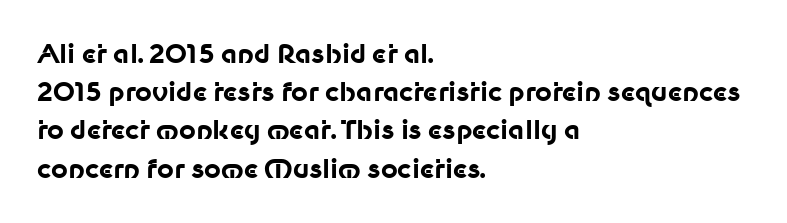
One glance says typical: line gaps are just what's usual. Students, note that the glyphs here touch the page at normal intervals. When letters stand straight like this, we call the style roman or upright. The string is rendered with underlining switched off. Casual observation: everything's shoved over to the left.
